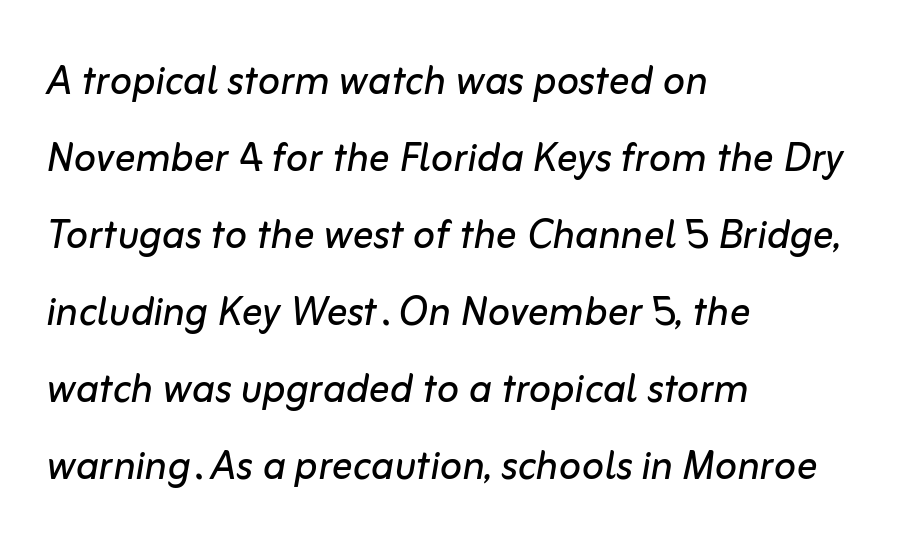
Q: Is the text bold? A: No.
Q: Is the text italic (slanted)? A: Yes, it leans right by about 10 degrees.
Q: Is the text underlined? A: No.
Q: How is the paragraph aligned? A: Left-aligned.
Q: Is the spacing between letters normal or unusually wide? A: Normal.
Q: Is the spacing between lines tight, normal or loose? A: Normal.
Q: Width (condensed, normal, or wide)? A: Normal.
Q: Stroke contrast? A: Low.
Q: x-height? A: Medium.
Q: Monospaced? A: No.
